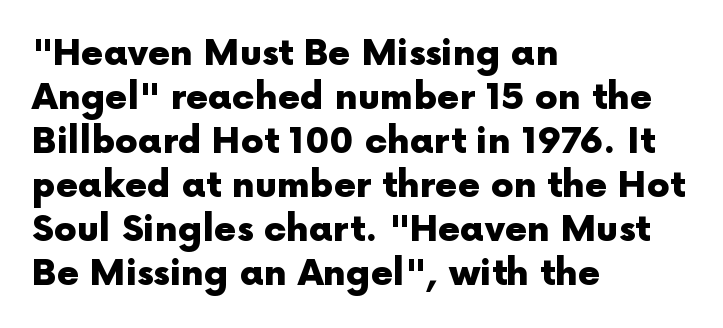
{"serif": "no", "italic": "no", "bold": "yes", "weight": "heavy", "width": "normal", "x_height": "medium", "monospaced": "no", "underline": "no", "align": "left", "line_spacing_ratio": 1.22, "letter_spacing": "normal", "letter_spacing_em": 0.0, "glyph_px": 36}
